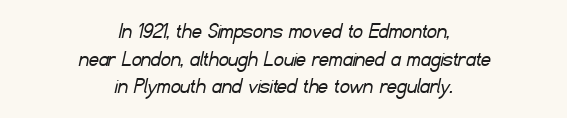
The image shows 24 px text type; set centered, tight line spacing (1.15x), normal letter spacing, not underlined.
